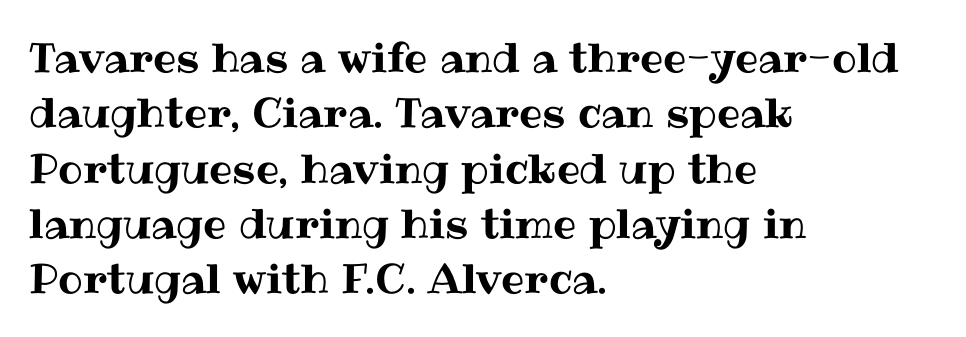
The image shows 41 px text type, upright; set left-aligned, normal line spacing (1.35x), normal letter spacing, not underlined; medium stroke contrast and a medium x-height.
